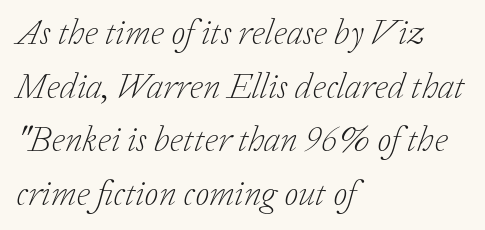
Quick note: underline off. The letterforms sit at book weight or below. Tracking here is standard; glyphs follow each other at the usual distance. The passage shown leans; its letterforms are oblique. All the whitespace from short lines collects on the right.
